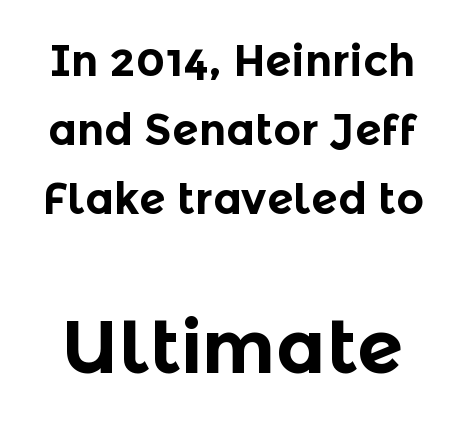
{"serif": "no", "italic": "no", "bold": "yes", "weight": "bold", "width": "normal", "x_height": "medium", "monospaced": "no", "underline": "no", "line_spacing": "normal", "line_spacing_ratio": 1.6, "letter_spacing": "normal", "letter_spacing_em": 0.0, "larger_block": "second", "size_ratio": 1.74, "glyph_px": 75}
